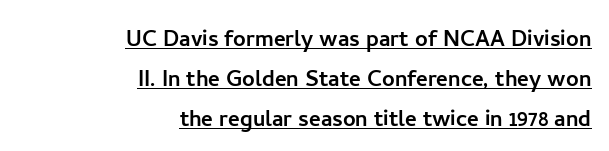
The face used here is a sans, in the tradition of grotesques and geometrics. The typography opts for an upright posture over an oblique one. The block of text has a typical density, with ordinary space between rows. Proportional: the letters do not fall into vertical columns. A student would call this right alignment; a typographer would say flush right, rag left.
